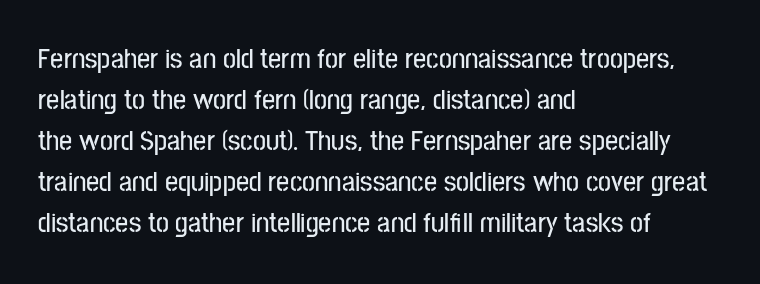
The image shows 29 px condensed sans-serif type, upright; set left-aligned, normal line spacing (1.41x), normal letter spacing, not underlined; low stroke contrast and a medium x-height.
